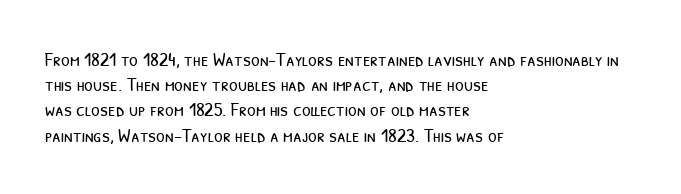
The image shows 20 px text type; set left-aligned, normal line spacing (1.26x), normal letter spacing, not underlined.
